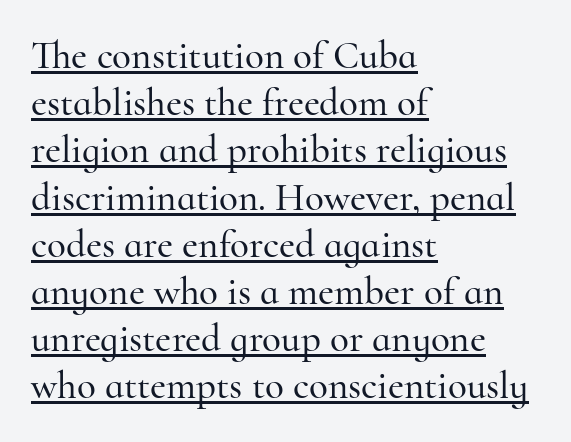
Q: Is the text italic (slanted)? A: No, it is upright.
Q: Is the typeface a serif or a sans-serif typeface? A: Serif.
Q: Is the text underlined? A: Yes.
Q: How is the paragraph aligned? A: Left-aligned.
Q: Is the spacing between letters normal or unusually wide? A: Normal.
Q: Width (condensed, normal, or wide)? A: Normal.
Q: Stroke contrast? A: High.
Q: x-height? A: Small.
Q: Monospaced? A: No.
